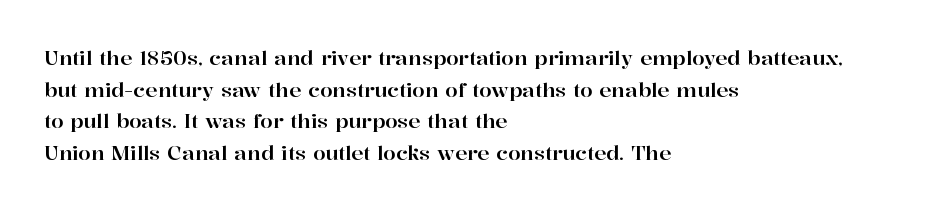
Q: Is the text italic (slanted)? A: No, it is upright.
Q: Is the text underlined? A: No.
Q: How is the paragraph aligned? A: Left-aligned.
Q: Is the spacing between letters normal or unusually wide? A: Normal.
Q: Is the spacing between lines tight, normal or loose? A: Normal.
